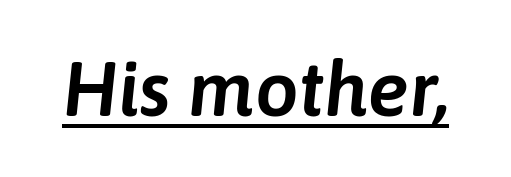
Q: Is the text italic (slanted)? A: Yes, it leans right by about 6 degrees.
Q: Is the text underlined? A: Yes.
Q: Is the spacing between letters normal or unusually wide? A: Normal.
Q: Width (condensed, normal, or wide)? A: Normal.
Q: Stroke contrast? A: Low.
Q: x-height? A: Medium.
Q: Monospaced? A: No.
